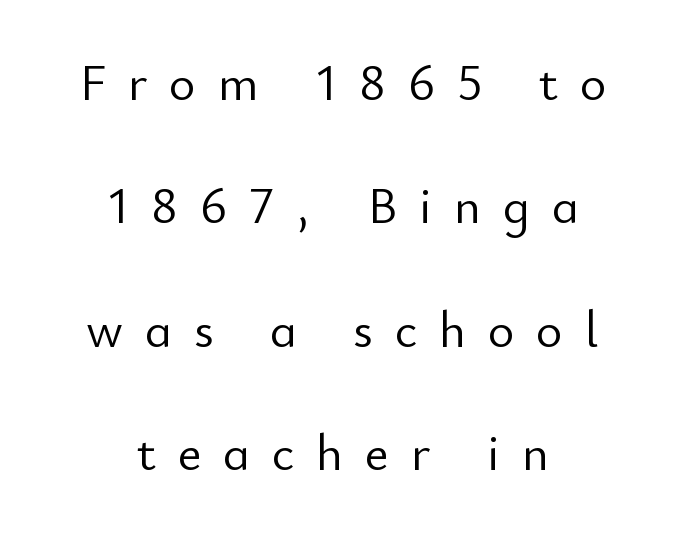
Q: Is the text bold? A: No.
Q: Is the text italic (slanted)? A: No, it is upright.
Q: Is the typeface a serif or a sans-serif typeface? A: Sans-serif.
Q: Is the text underlined? A: No.
Q: How is the paragraph aligned? A: Centered.
Q: Is the spacing between letters normal or unusually wide? A: Unusually wide.
Q: Is the spacing between lines tight, normal or loose? A: Loose.
Q: Width (condensed, normal, or wide)? A: Normal.
Q: Stroke contrast? A: Low.
Q: x-height? A: Small.
Q: Monospaced? A: No.
